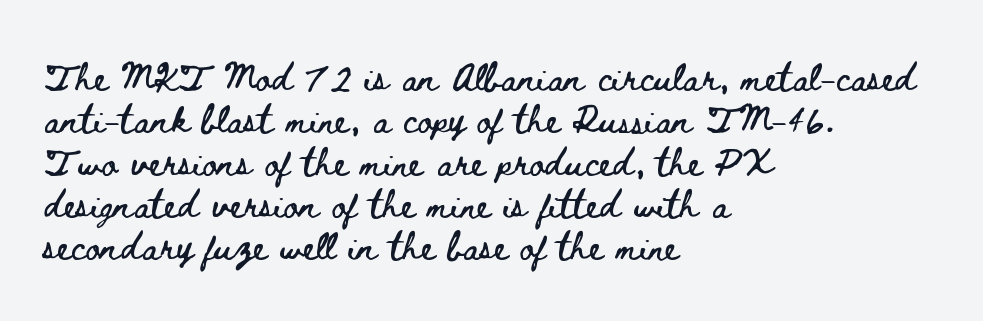
The image shows 28 px wide type; set left-aligned, normal line spacing (1.51x), normal letter spacing, not underlined; low stroke contrast and a small x-height.
